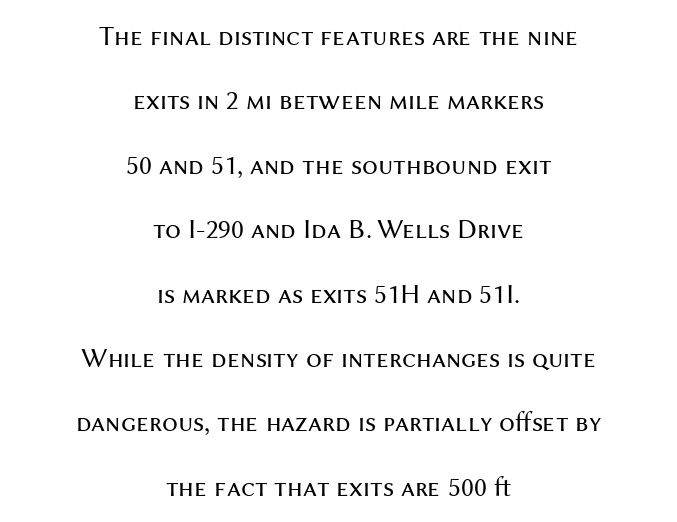
{"serif": "no", "italic": "no", "bold": "no", "weight": "regular", "width": "normal", "stroke_contrast": "medium", "x_height": "medium", "monospaced": "no", "underline": "no", "align": "center", "line_spacing": "loose", "line_spacing_ratio": 2.3, "letter_spacing": "normal", "letter_spacing_em": 0.0, "glyph_px": 28}
